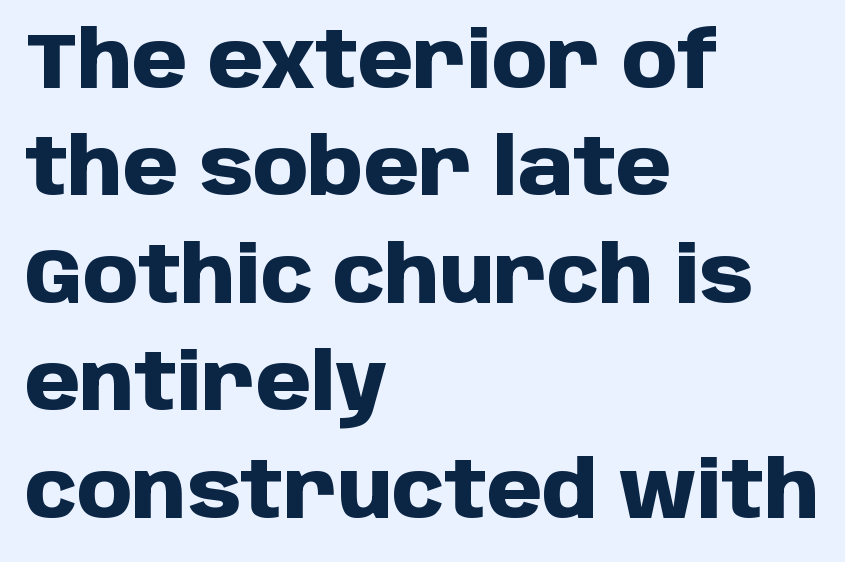
{"serif": "no", "italic": "no", "bold": "yes", "weight": "heavy", "width": "normal", "stroke_contrast": "low", "x_height": "large", "monospaced": "no", "underline": "no", "align": "left", "line_spacing": "normal", "line_spacing_ratio": 1.36, "letter_spacing": "normal", "letter_spacing_em": 0.0, "glyph_px": 79}
